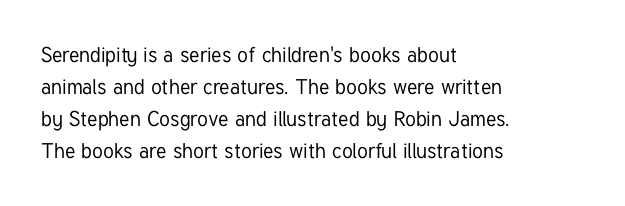
Q: Is the text italic (slanted)? A: No, it is upright.
Q: Is the text underlined? A: No.
Q: How is the paragraph aligned? A: Left-aligned.
Q: Is the spacing between letters normal or unusually wide? A: Normal.
Q: Is the spacing between lines tight, normal or loose? A: Normal.
